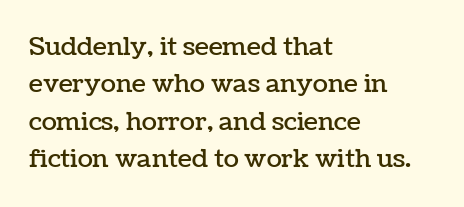
The image shows 25 px text type, upright; set left-aligned, normal line spacing (1.5x), normal letter spacing, not underlined.
